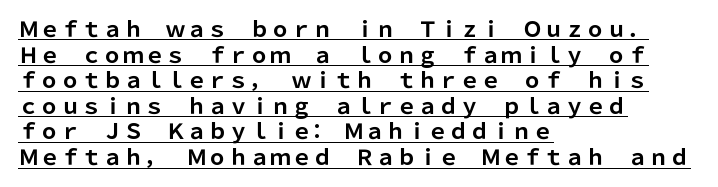
{"italic": "no", "bold": "yes", "underline": "yes", "align": "left", "line_spacing_ratio": 1.22, "letter_spacing": "normal", "letter_spacing_em": 0.0, "glyph_px": 21}
